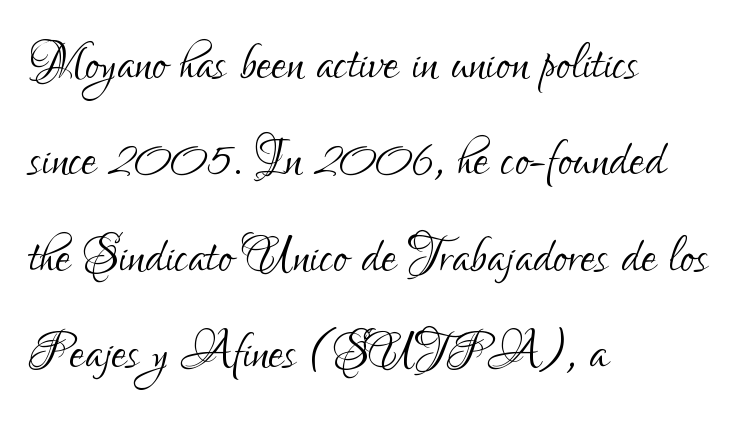
The paragraph has a hard left edge and a soft right edge. Interline gaps are of average width in this sample. This rendering features lettering with no underline. Proportional: the letters do not fall into vertical columns.
